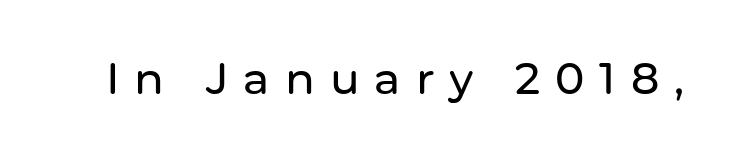
Q: Is the text italic (slanted)? A: No, it is upright.
Q: Is the typeface a serif or a sans-serif typeface? A: Sans-serif.
Q: Is the text underlined? A: No.
Q: Is the spacing between letters normal or unusually wide? A: Unusually wide.
Q: Width (condensed, normal, or wide)? A: Normal.
Q: Stroke contrast? A: Low.
Q: x-height? A: Medium.
Q: Monospaced? A: No.
